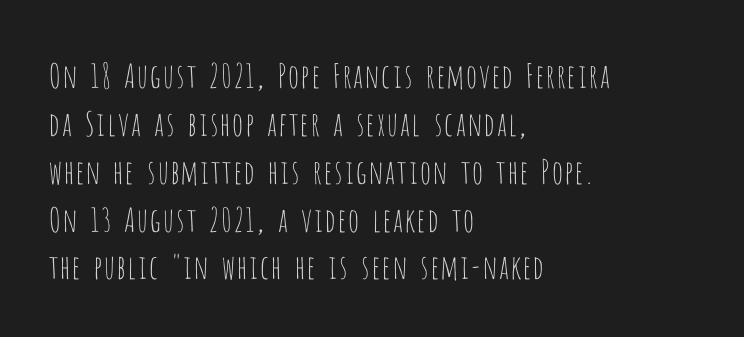
{"serif": "no", "italic": "no", "bold": "no", "weight": "thin", "width": "condensed", "stroke_contrast": "low", "x_height": "large", "monospaced": "no", "underline": "no", "align": "left", "line_spacing": "normal", "line_spacing_ratio": 1.45, "letter_spacing": "normal", "letter_spacing_em": 0.0, "glyph_px": 33}
